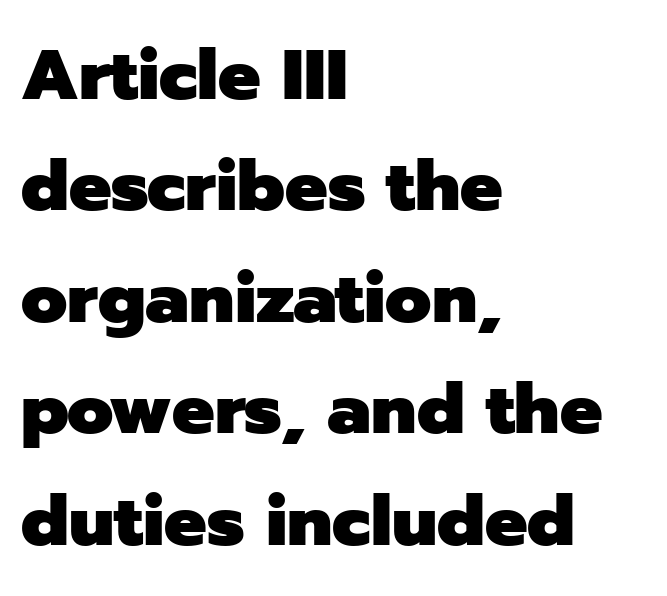
Q: Is the text bold? A: Yes.
Q: Is the text italic (slanted)? A: No, it is upright.
Q: Is the typeface a serif or a sans-serif typeface? A: Sans-serif.
Q: Is the text underlined? A: No.
Q: How is the paragraph aligned? A: Left-aligned.
Q: Is the spacing between letters normal or unusually wide? A: Normal.
Q: Is the spacing between lines tight, normal or loose? A: Normal.
Q: Width (condensed, normal, or wide)? A: Normal.
Q: Stroke contrast? A: Low.
Q: x-height? A: Medium.
Q: Monospaced? A: No.
